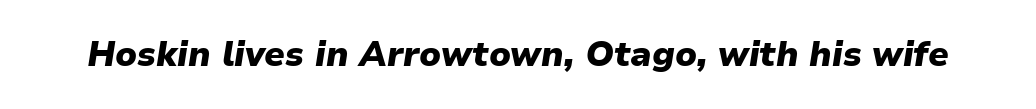
Each letter keeps its own natural width here, so spacing adapts to shape. Yep, that's italic — everything's leaning. Descenders are the only things crossing below the line. Thick stems and heavy bowls — unmistakably bold.
